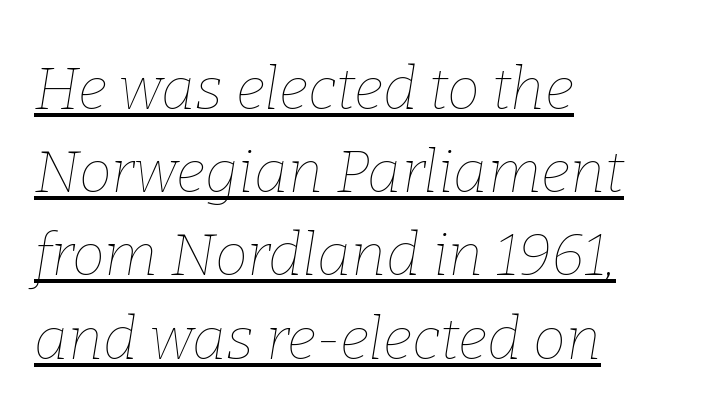
{"italic": "yes", "lean": "right", "slant_degrees": 9, "bold": "no", "weight": "thin", "width": "normal", "stroke_contrast": "low", "x_height": "medium", "monospaced": "no", "underline": "yes", "align": "left", "line_spacing": "normal", "line_spacing_ratio": 1.41, "letter_spacing": "normal", "letter_spacing_em": 0.0, "glyph_px": 59}
